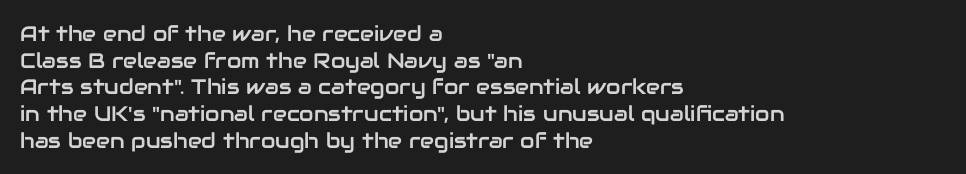
Q: Is the text italic (slanted)? A: No, it is upright.
Q: Is the text underlined? A: No.
Q: How is the paragraph aligned? A: Left-aligned.
Q: Is the spacing between letters normal or unusually wide? A: Normal.
Q: Is the spacing between lines tight, normal or loose? A: Normal.
